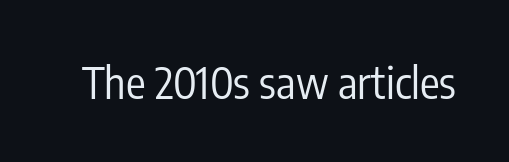
Q: Is the text bold? A: No.
Q: Is the text italic (slanted)? A: No, it is upright.
Q: Is the typeface a serif or a sans-serif typeface? A: Sans-serif.
Q: Is the text underlined? A: No.
Q: Is the spacing between letters normal or unusually wide? A: Normal.
Q: Width (condensed, normal, or wide)? A: Condensed.
Q: Stroke contrast? A: Low.
Q: x-height? A: Medium.
Q: Monospaced? A: No.
